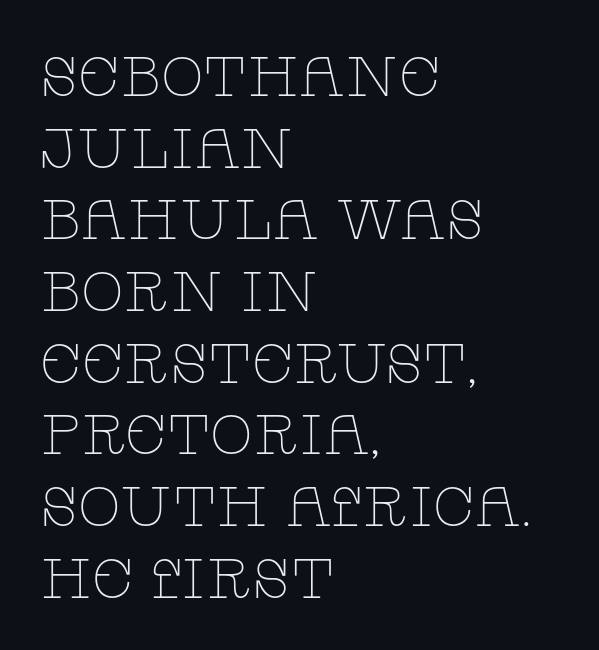
Q: Is the text bold? A: No.
Q: Is the text italic (slanted)? A: No, it is upright.
Q: Is the typeface a serif or a sans-serif typeface? A: Serif.
Q: Is the text underlined? A: No.
Q: How is the paragraph aligned? A: Left-aligned.
Q: Is the spacing between letters normal or unusually wide? A: Normal.
Q: Is the spacing between lines tight, normal or loose? A: Normal.
Q: Width (condensed, normal, or wide)? A: Wide.
Q: Stroke contrast? A: Low.
Q: x-height? A: Large.
Q: Monospaced? A: No.
